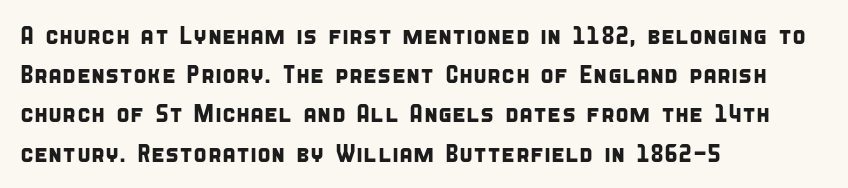
Q: Is the text underlined? A: No.
Q: How is the paragraph aligned? A: Left-aligned.
Q: Is the spacing between letters normal or unusually wide? A: Normal.
Q: Is the spacing between lines tight, normal or loose? A: Normal.
